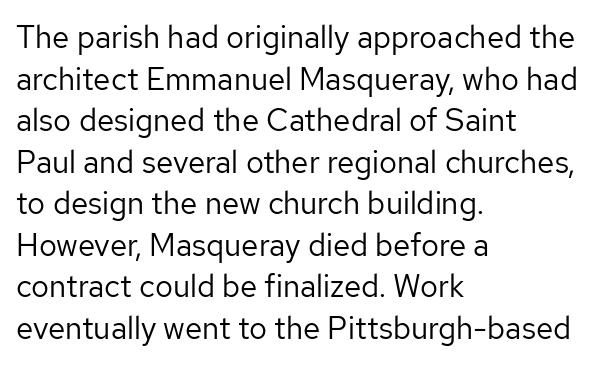
Q: Is the text bold? A: No.
Q: Is the text italic (slanted)? A: No, it is upright.
Q: Is the typeface a serif or a sans-serif typeface? A: Sans-serif.
Q: Is the text underlined? A: No.
Q: How is the paragraph aligned? A: Left-aligned.
Q: Is the spacing between letters normal or unusually wide? A: Normal.
Q: Is the spacing between lines tight, normal or loose? A: Normal.
Q: Width (condensed, normal, or wide)? A: Normal.
Q: Stroke contrast? A: Low.
Q: x-height? A: Medium.
Q: Monospaced? A: No.
